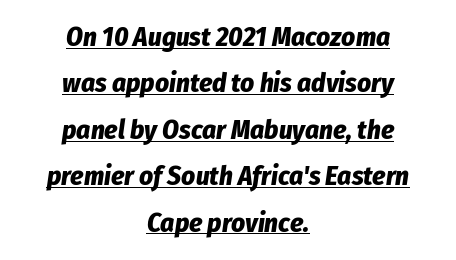
Notice how the stems are inclined rather than vertical — that's the hallmark of italics. Check the space under the baseline: a stroke is drawn there. The tracking reads as untouched default to a designer's eye. Weight: bold.
